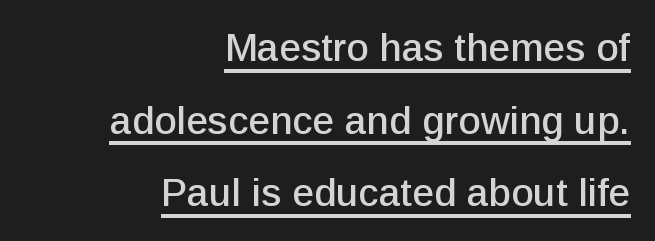
You can see a thin bar hugging the bottom of the glyphs. Notice how the stems are strictly vertical — no italics here. Teacher's note: observe the even right margin — that is flush-right alignment. The passage shown is typed in a proportional face where columns would drift. The line texture is even and compact thanks to regular tracking. To sum up the face: it is a sans, with no serifs.
